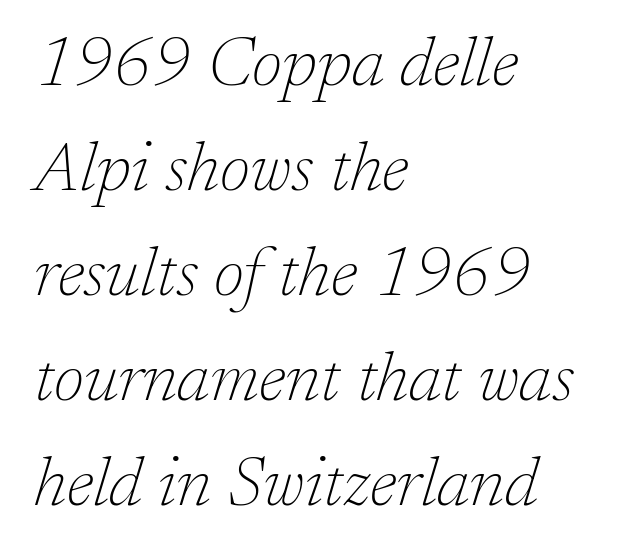
Quick note: underline off. Think standard paragraph weight, or any step lighter than that. The vertical gap from one line to the next is medium. The paragraph shown leans on its left margin.
